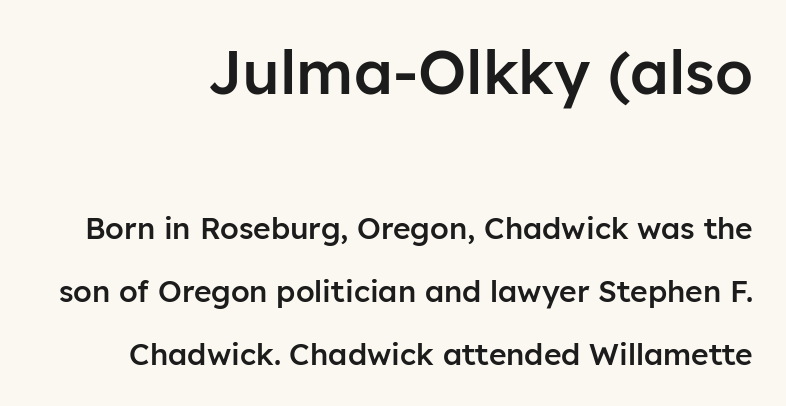
Q: Is the text bold? A: Semi-bold.
Q: Is the text italic (slanted)? A: No, it is upright.
Q: Is the typeface a serif or a sans-serif typeface? A: Sans-serif.
Q: Is the text underlined? A: No.
Q: Is the spacing between letters normal or unusually wide? A: Normal.
Q: Is the spacing between lines tight, normal or loose? A: Loose.
Q: Which block of text is set in a larger size, the first (top) or the second (bottom)? A: The first (top) one.
Q: Width (condensed, normal, or wide)? A: Normal.
Q: Stroke contrast? A: Low.
Q: x-height? A: Medium.
Q: Monospaced? A: No.
